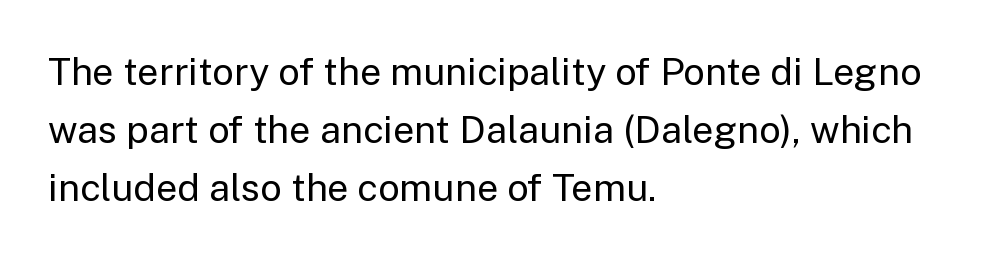
Q: Is the text bold? A: No.
Q: Is the text italic (slanted)? A: No, it is upright.
Q: Is the typeface a serif or a sans-serif typeface? A: Sans-serif.
Q: Is the text underlined? A: No.
Q: How is the paragraph aligned? A: Left-aligned.
Q: Is the spacing between letters normal or unusually wide? A: Normal.
Q: Is the spacing between lines tight, normal or loose? A: Normal.
Q: Width (condensed, normal, or wide)? A: Normal.
Q: Stroke contrast? A: Low.
Q: x-height? A: Medium.
Q: Monospaced? A: No.
